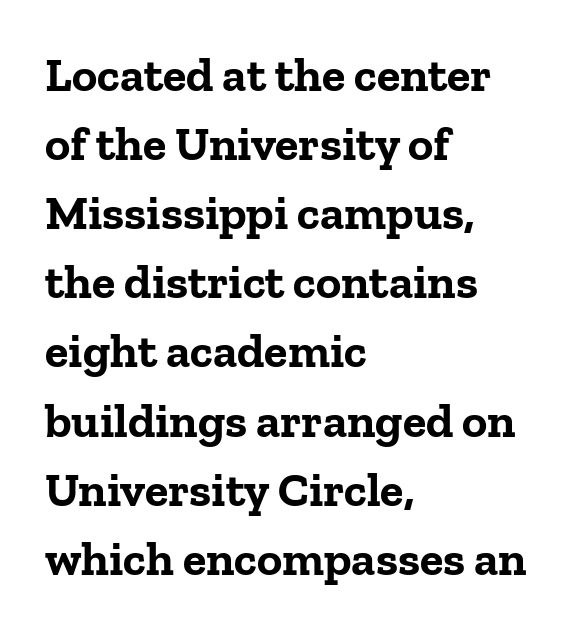
Q: Is the text bold? A: Yes.
Q: Is the text italic (slanted)? A: No, it is upright.
Q: Is the typeface a serif or a sans-serif typeface? A: Serif.
Q: Is the text underlined? A: No.
Q: How is the paragraph aligned? A: Left-aligned.
Q: Is the spacing between letters normal or unusually wide? A: Normal.
Q: Is the spacing between lines tight, normal or loose? A: Normal.
Q: Width (condensed, normal, or wide)? A: Normal.
Q: Stroke contrast? A: Low.
Q: x-height? A: Medium.
Q: Monospaced? A: No.
